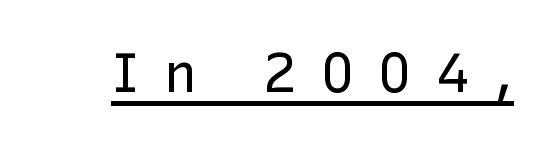
Q: Is the text bold? A: No.
Q: Is the text italic (slanted)? A: No, it is upright.
Q: Is the typeface a serif or a sans-serif typeface? A: Sans-serif.
Q: Is the text underlined? A: Yes.
Q: Is the spacing between letters normal or unusually wide? A: Unusually wide.
Q: Width (condensed, normal, or wide)? A: Normal.
Q: Stroke contrast? A: Low.
Q: x-height? A: Medium.
Q: Monospaced? A: No.
